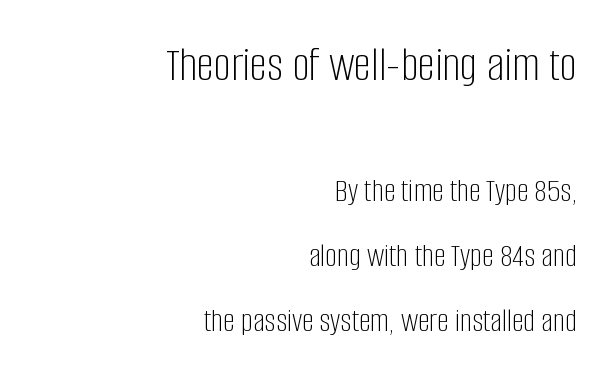
Q: Is the text bold? A: No.
Q: Is the text italic (slanted)? A: No, it is upright.
Q: Is the typeface a serif or a sans-serif typeface? A: Sans-serif.
Q: Is the text underlined? A: No.
Q: How is the paragraph aligned? A: Right-aligned.
Q: Is the spacing between letters normal or unusually wide? A: Normal.
Q: Is the spacing between lines tight, normal or loose? A: Loose.
Q: Which block of text is set in a larger size, the first (top) or the second (bottom)? A: The first (top) one.
Q: Width (condensed, normal, or wide)? A: Condensed.
Q: Stroke contrast? A: Low.
Q: x-height? A: Large.
Q: Monospaced? A: No.
